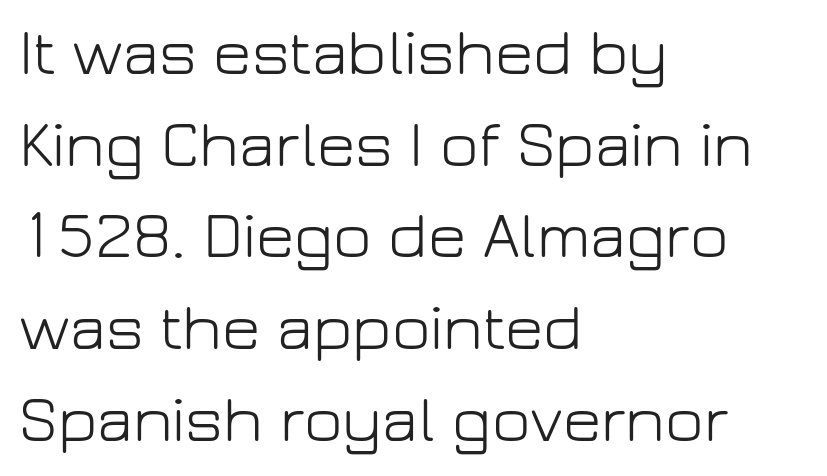
Q: Is the text bold? A: No.
Q: Is the text italic (slanted)? A: No, it is upright.
Q: Is the typeface a serif or a sans-serif typeface? A: Sans-serif.
Q: Is the text underlined? A: No.
Q: How is the paragraph aligned? A: Left-aligned.
Q: Is the spacing between letters normal or unusually wide? A: Normal.
Q: Is the spacing between lines tight, normal or loose? A: Normal.
Q: Width (condensed, normal, or wide)? A: Normal.
Q: Stroke contrast? A: Low.
Q: x-height? A: Medium.
Q: Monospaced? A: No.
